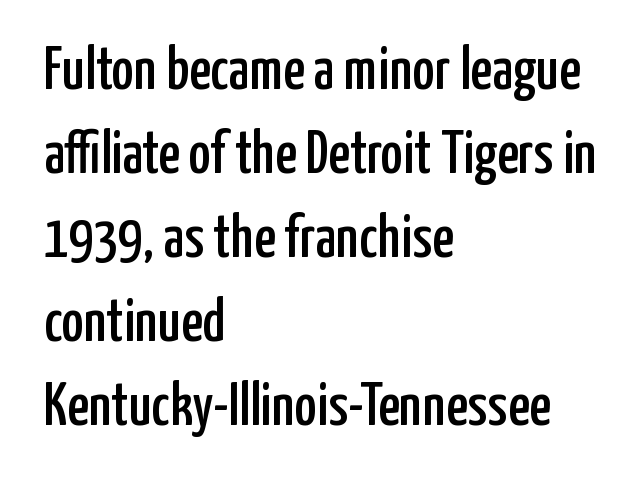
The image shows 60 px condensed sans-serif type, upright; set left-aligned, normal line spacing (1.4x), normal letter spacing, not underlined; low stroke contrast and a medium x-height.
